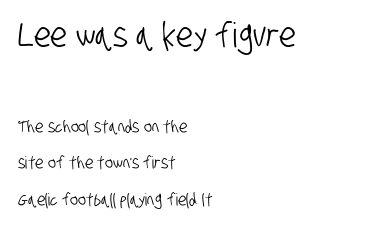
A student would notice the top passage is typeset larger than what follows. Inter-character spacing is left at the font's built-in metrics. In CSS terms this would be text-align: left. The face used here is proportionally spaced, like ordinary book or web type. These lines are composed in type without serifs. Type without underlining.
